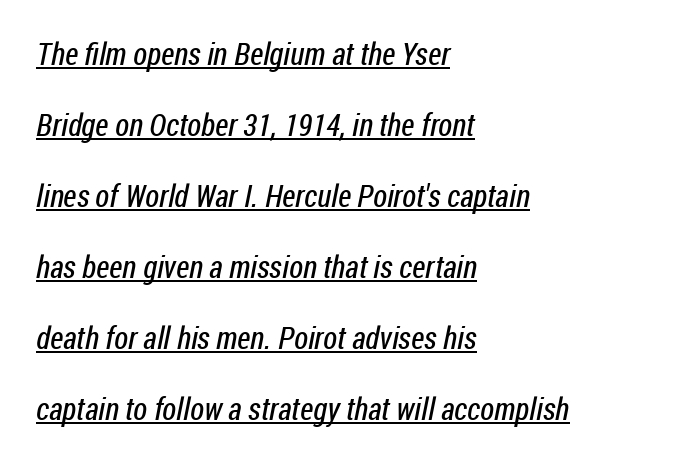
Q: Is the text bold? A: No.
Q: Is the typeface a serif or a sans-serif typeface? A: Sans-serif.
Q: Is the text underlined? A: Yes.
Q: How is the paragraph aligned? A: Left-aligned.
Q: Is the spacing between letters normal or unusually wide? A: Normal.
Q: Is the spacing between lines tight, normal or loose? A: Loose.
Q: Width (condensed, normal, or wide)? A: Condensed.
Q: Stroke contrast? A: Low.
Q: x-height? A: Medium.
Q: Monospaced? A: No.
